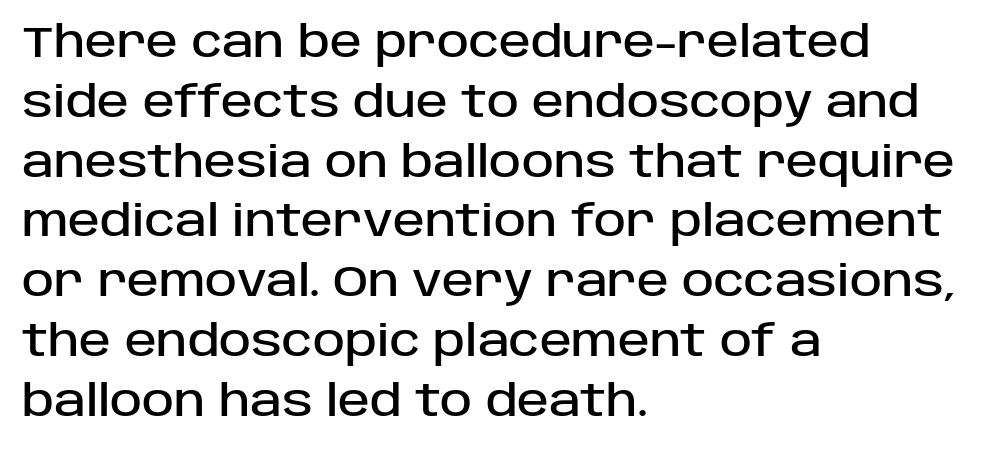
Q: Is the text italic (slanted)? A: No, it is upright.
Q: Is the typeface a serif or a sans-serif typeface? A: Sans-serif.
Q: Is the text underlined? A: No.
Q: How is the paragraph aligned? A: Left-aligned.
Q: Is the spacing between letters normal or unusually wide? A: Normal.
Q: Is the spacing between lines tight, normal or loose? A: Normal.
Q: Width (condensed, normal, or wide)? A: Normal.
Q: Stroke contrast? A: Low.
Q: x-height? A: Large.
Q: Monospaced? A: No.
